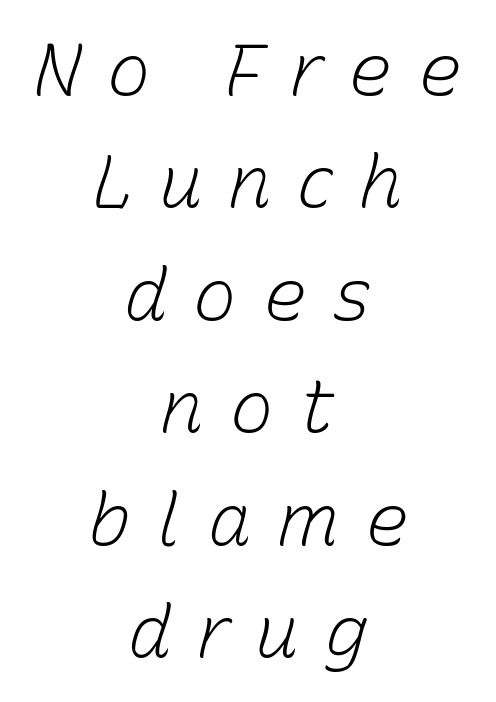
Q: Is the text bold? A: No.
Q: Is the text italic (slanted)? A: Yes, it leans right by about 15 degrees.
Q: Is the text underlined? A: No.
Q: How is the paragraph aligned? A: Centered.
Q: Is the spacing between letters normal or unusually wide? A: Unusually wide.
Q: Is the spacing between lines tight, normal or loose? A: Normal.
Q: Width (condensed, normal, or wide)? A: Normal.
Q: Stroke contrast? A: Low.
Q: x-height? A: Medium.
Q: Monospaced? A: No.
